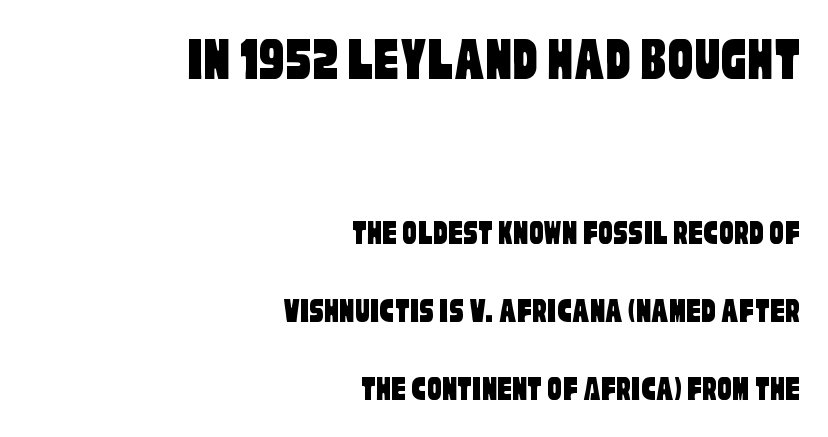
The image shows 63 px condensed sans-serif type; set right-aligned, loose line spacing (2.17x), normal letter spacing, not underlined; the first (top) block is 1.75x larger; low stroke contrast and a large x-height.
